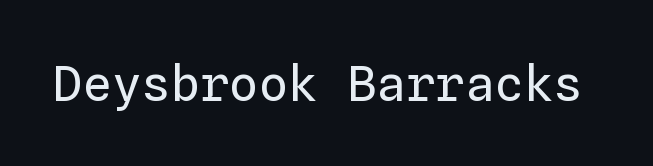
{"italic": "no", "bold": "no", "weight": "regular", "width": "normal", "stroke_contrast": "low", "x_height": "medium", "monospaced": "yes", "underline": "no", "letter_spacing": "normal", "letter_spacing_em": 0.0, "glyph_px": 49}
